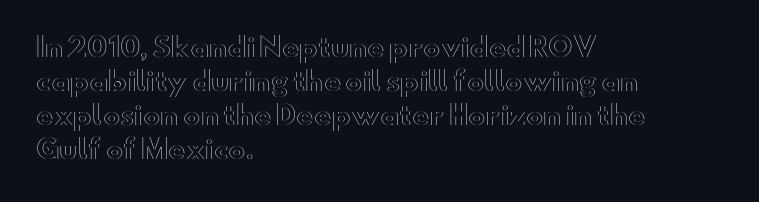
Q: Is the text italic (slanted)? A: No, it is upright.
Q: Is the text underlined? A: No.
Q: How is the paragraph aligned? A: Left-aligned.
Q: Is the spacing between letters normal or unusually wide? A: Normal.
Q: Is the spacing between lines tight, normal or loose? A: Normal.
